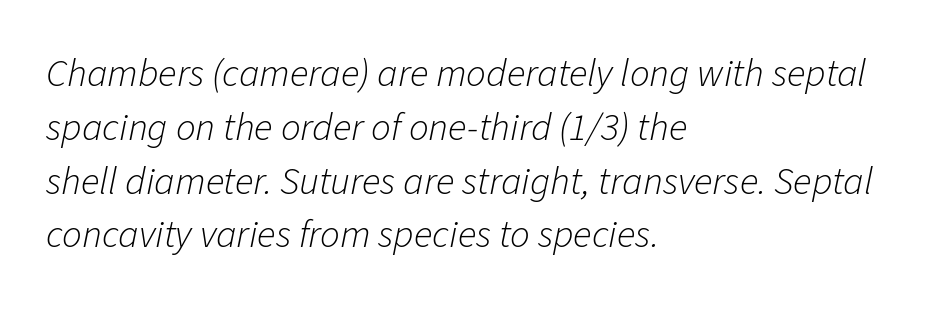
{"italic": "yes", "lean": "right", "slant_degrees": 11, "bold": "no", "weight": "light", "width": "normal", "stroke_contrast": "low", "x_height": "medium", "monospaced": "no", "underline": "no", "align": "left", "line_spacing": "normal", "line_spacing_ratio": 1.38, "letter_spacing": "normal", "letter_spacing_em": 0.0, "glyph_px": 39}
